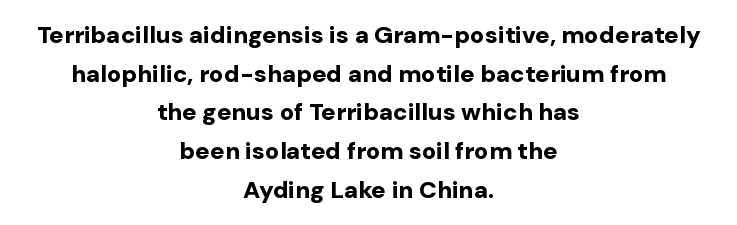
The image shows 24 px bold type, upright; set centered, normal line spacing (1.61x), normal letter spacing, not underlined.
